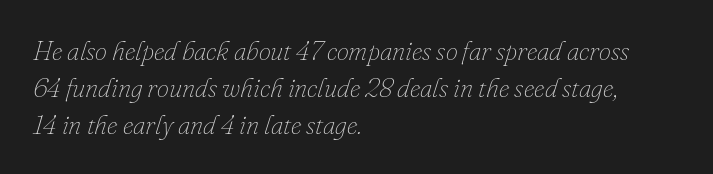
The image shows 27 px text type, italic (leaning right); set left-aligned, normal line spacing (1.37x), normal letter spacing, not underlined.
